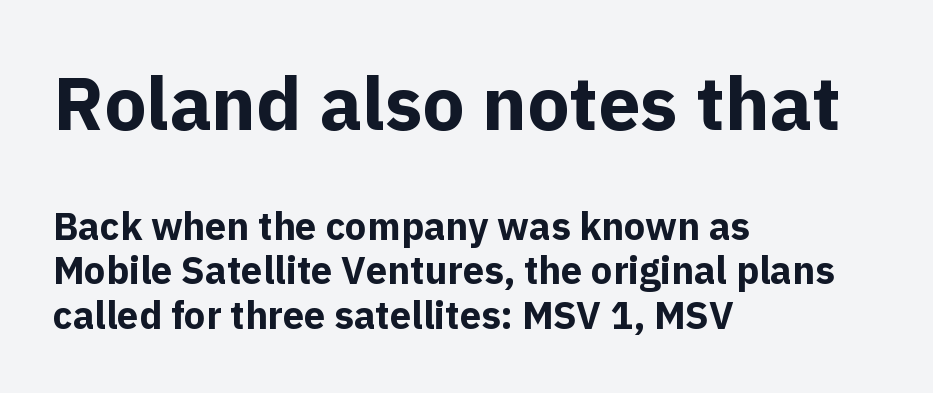
Standard letterfit; no display-style spreading of the glyphs. Typeset ragged right — the left edge is the straight one. Scale decreases going downward across the two blocks. A typesetter would mark this as roman, not italic. The passage shown is typed in a proportional face where columns would drift.
